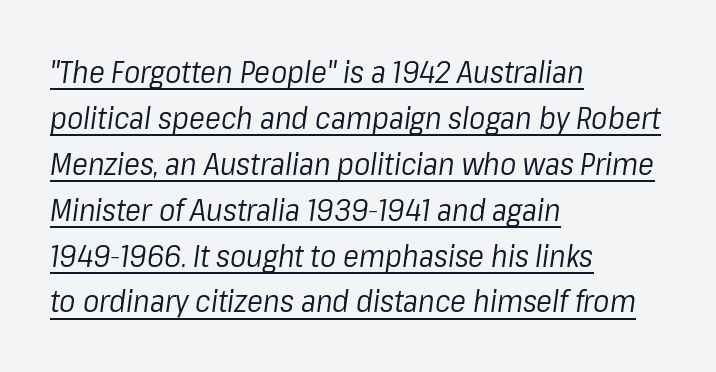
The image shows 30 px regular-weight type, italic (leaning right); set left-aligned, normal line spacing (1.53x), normal letter spacing, underlined; low stroke contrast and a medium x-height.
